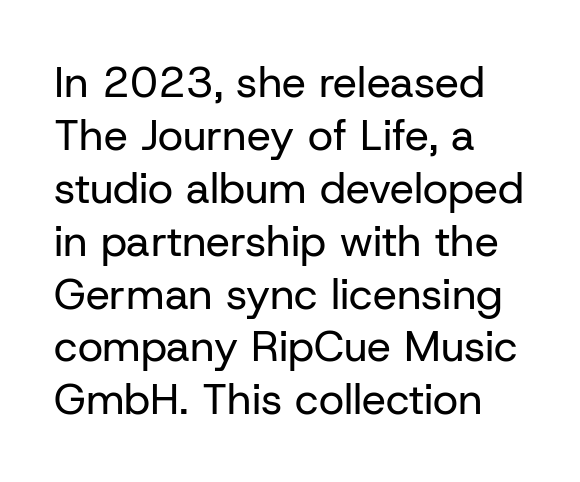
Q: Is the text bold? A: No.
Q: Is the text italic (slanted)? A: No, it is upright.
Q: Is the typeface a serif or a sans-serif typeface? A: Sans-serif.
Q: Is the text underlined? A: No.
Q: How is the paragraph aligned? A: Left-aligned.
Q: Is the spacing between letters normal or unusually wide? A: Normal.
Q: Width (condensed, normal, or wide)? A: Normal.
Q: Stroke contrast? A: Low.
Q: x-height? A: Medium.
Q: Monospaced? A: No.
